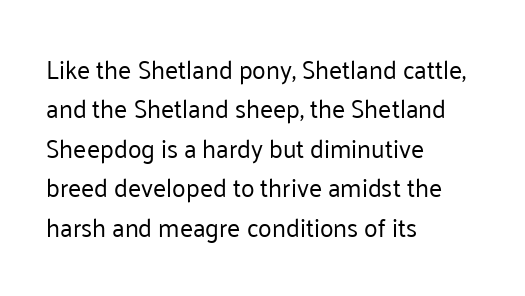
{"italic": "no", "bold": "no", "underline": "no", "align": "left", "line_spacing": "normal", "line_spacing_ratio": 1.58, "letter_spacing": "normal", "letter_spacing_em": 0.0, "glyph_px": 25}
